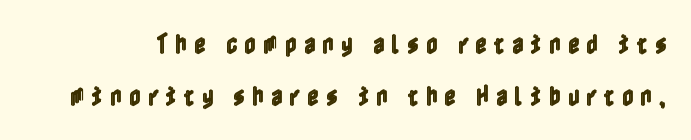
The image shows 22 px text type, upright; set loose line spacing (2.37x), unusually wide letter spacing (+0.33 em), not underlined.
